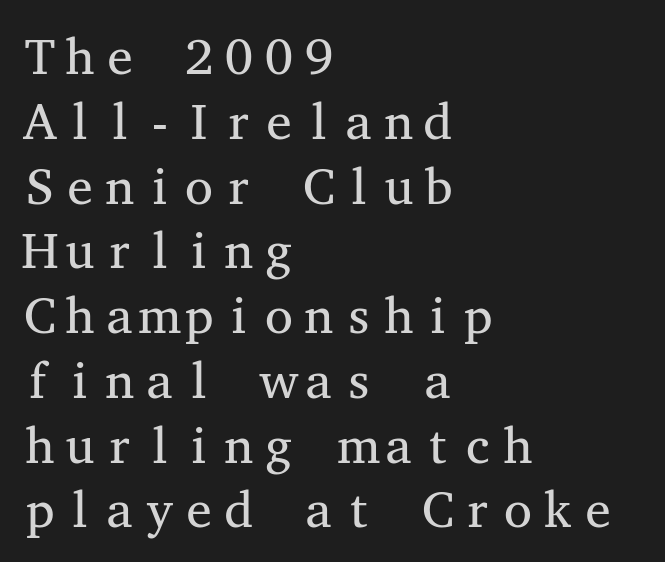
Quick note: underline off. Each letter, wide or thin by design, is forced into the same width here. Tracking value appears to be zero — textbook default spacing. If you measured baseline to baseline, you'd find a middling distance. Style check: upright.
